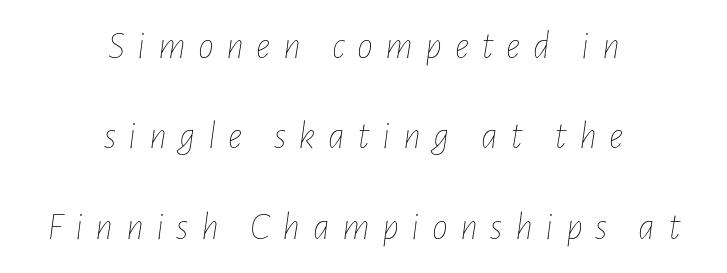
Q: Is the text bold? A: No.
Q: Is the text italic (slanted)? A: Yes, it leans right by about 7 degrees.
Q: Is the text underlined? A: No.
Q: How is the paragraph aligned? A: Centered.
Q: Is the spacing between letters normal or unusually wide? A: Unusually wide.
Q: Is the spacing between lines tight, normal or loose? A: Loose.
Q: Width (condensed, normal, or wide)? A: Condensed.
Q: Stroke contrast? A: Low.
Q: x-height? A: Medium.
Q: Monospaced? A: No.
